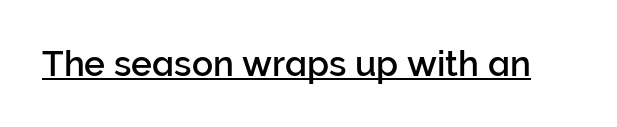
Q: Is the text italic (slanted)? A: No, it is upright.
Q: Is the typeface a serif or a sans-serif typeface? A: Sans-serif.
Q: Is the text underlined? A: Yes.
Q: Is the spacing between letters normal or unusually wide? A: Normal.
Q: Width (condensed, normal, or wide)? A: Normal.
Q: Stroke contrast? A: Low.
Q: x-height? A: Medium.
Q: Monospaced? A: No.
